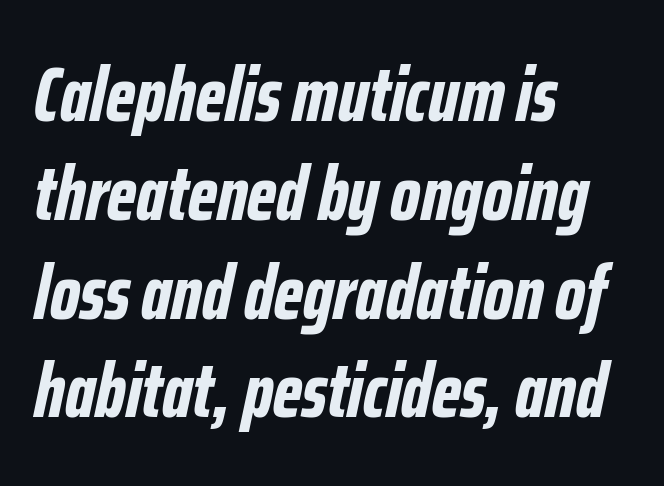
The passage shown is typed in a proportional face where columns would drift. The ragged edge is on the right, which tells us the setting is flush left. Notice how the stems are inclined rather than vertical — that's the hallmark of italics. The glyphs have the mass of a bold cut.
